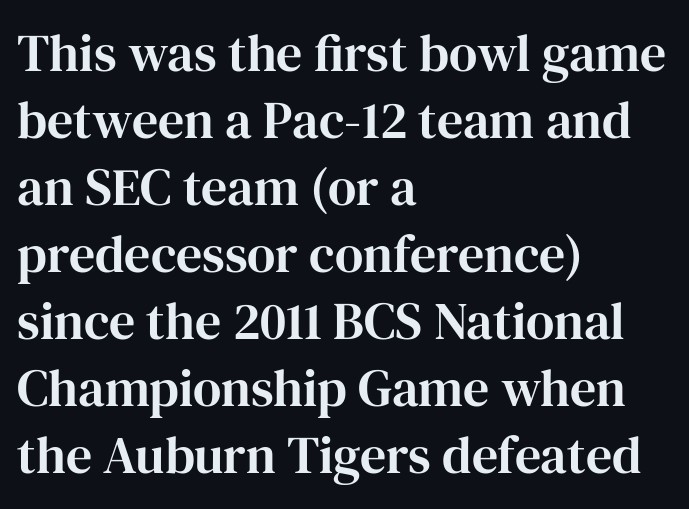
{"serif": "yes", "italic": "no", "width": "normal", "stroke_contrast": "high", "x_height": "medium", "monospaced": "no", "underline": "no", "align": "left", "line_spacing": "normal", "line_spacing_ratio": 1.29, "letter_spacing": "normal", "letter_spacing_em": 0.0, "glyph_px": 52}
